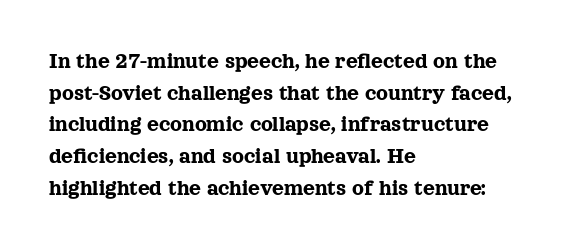
The tracking reads as untouched default to a designer's eye. These lines were composed using upright roman letters. A clean baseline with only descenders dipping below it. The designer left line spacing at the default. The lines are quadded left.
